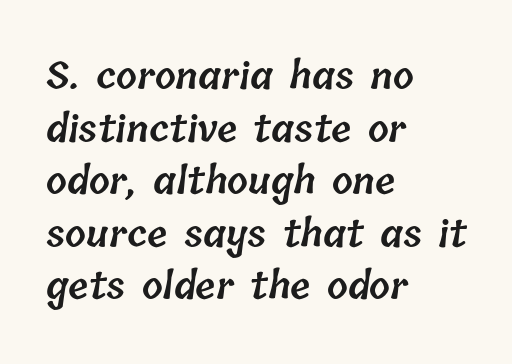
Q: Is the text bold? A: Semi-bold.
Q: Is the text underlined? A: No.
Q: How is the paragraph aligned? A: Left-aligned.
Q: Is the spacing between letters normal or unusually wide? A: Normal.
Q: Is the spacing between lines tight, normal or loose? A: Normal.
Q: Width (condensed, normal, or wide)? A: Normal.
Q: Stroke contrast? A: Low.
Q: x-height? A: Medium.
Q: Monospaced? A: No.
